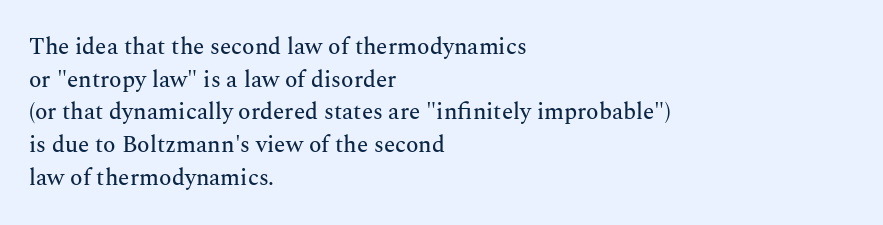
{"italic": "no", "underline": "no", "align": "left", "line_spacing": "normal", "line_spacing_ratio": 1.42, "letter_spacing": "normal", "letter_spacing_em": 0.0, "glyph_px": 23}
